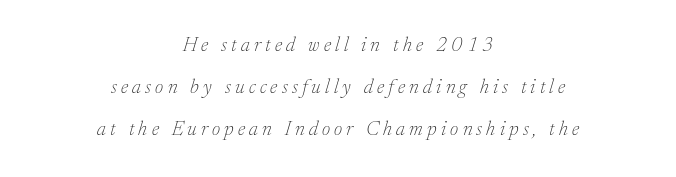
Q: Is the text bold? A: No.
Q: Is the text italic (slanted)? A: Yes, it leans right by about 17 degrees.
Q: Is the text underlined? A: No.
Q: How is the paragraph aligned? A: Centered.
Q: Is the spacing between letters normal or unusually wide? A: Unusually wide.
Q: Is the spacing between lines tight, normal or loose? A: Loose.
